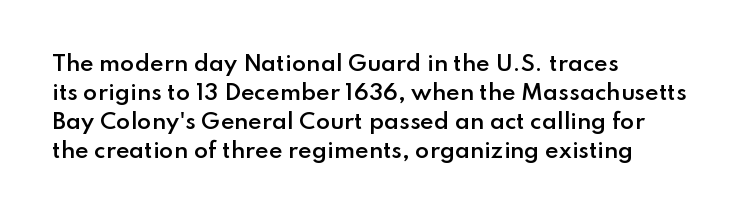
Q: Is the text bold? A: Semi-bold.
Q: Is the text italic (slanted)? A: No, it is upright.
Q: Is the text underlined? A: No.
Q: How is the paragraph aligned? A: Left-aligned.
Q: Is the spacing between letters normal or unusually wide? A: Normal.
Q: Is the spacing between lines tight, normal or loose? A: Normal.
